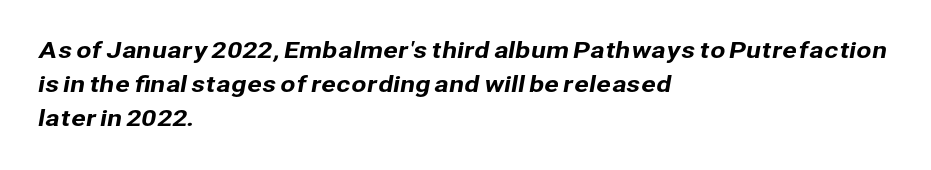
The image shows 22 px text type; set left-aligned, normal line spacing (1.55x), normal letter spacing, not underlined.
